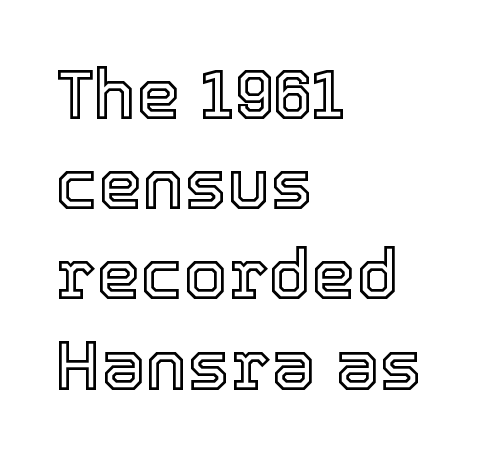
A typesetter would call this leading conventional body-copy spacing. Descender tails drop into unmarked territory. Standard letterfit; no display-style spreading of the glyphs. Does the copy run flush right? No — it runs flush left.
